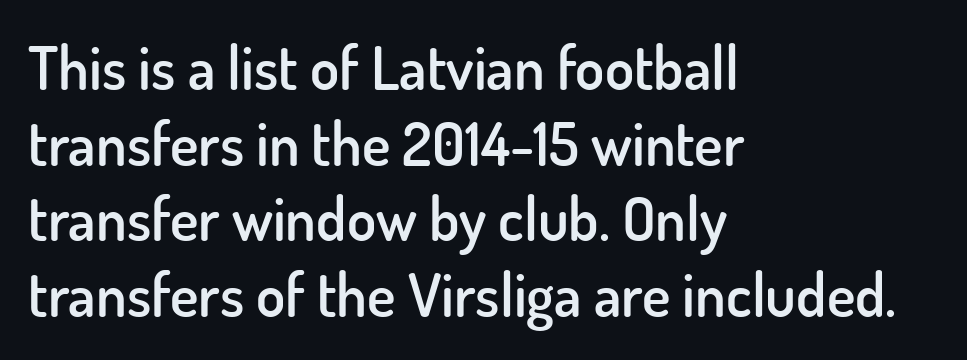
Q: Is the text bold? A: Semi-bold.
Q: Is the text italic (slanted)? A: No, it is upright.
Q: Is the typeface a serif or a sans-serif typeface? A: Sans-serif.
Q: Is the text underlined? A: No.
Q: How is the paragraph aligned? A: Left-aligned.
Q: Is the spacing between letters normal or unusually wide? A: Normal.
Q: Is the spacing between lines tight, normal or loose? A: Normal.
Q: Width (condensed, normal, or wide)? A: Normal.
Q: Stroke contrast? A: Low.
Q: x-height? A: Small.
Q: Monospaced? A: No.
